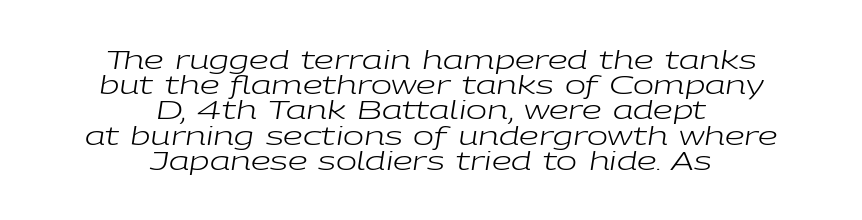
The image shows 25 px text type, italic (leaning right); set centered, tight line spacing (1.01x), normal letter spacing, not underlined.
